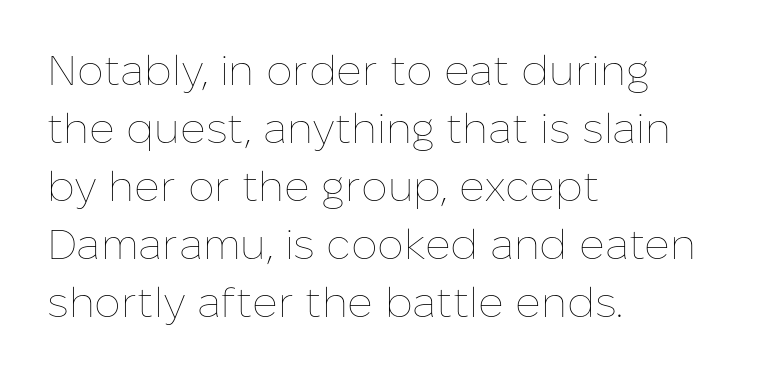
The image shows 42 px thin type, upright; set left-aligned, normal line spacing (1.38x), normal letter spacing, not underlined; low stroke contrast and a medium x-height.
